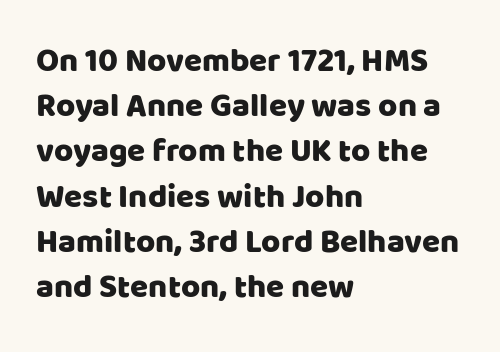
Each row of text sits above clean, open space. The type is set solid horizontally, with unmodified tracking. Reading down the block, your eye returns to a fixed left position each line. Looks like regular typesetting: each glyph gets only the width it needs. Serifs: no, the terminals of the letterforms are clean.
